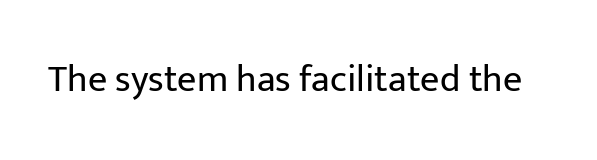
Q: Is the text bold? A: No.
Q: Is the text italic (slanted)? A: No, it is upright.
Q: Is the typeface a serif or a sans-serif typeface? A: Sans-serif.
Q: Is the text underlined? A: No.
Q: Is the spacing between letters normal or unusually wide? A: Normal.
Q: Width (condensed, normal, or wide)? A: Normal.
Q: Stroke contrast? A: Low.
Q: x-height? A: Medium.
Q: Monospaced? A: No.
